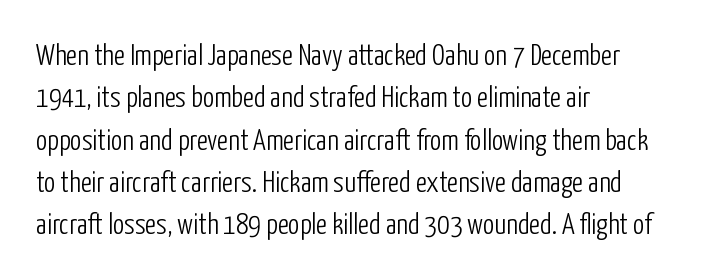
The rendering uses natural spacing where letterforms have individual widths. Spacing between characters is what you'd get straight out of the box. Unmarked baselines from the first word to the last. A quiet, ordinary-to-light weight characterises the typeface.
